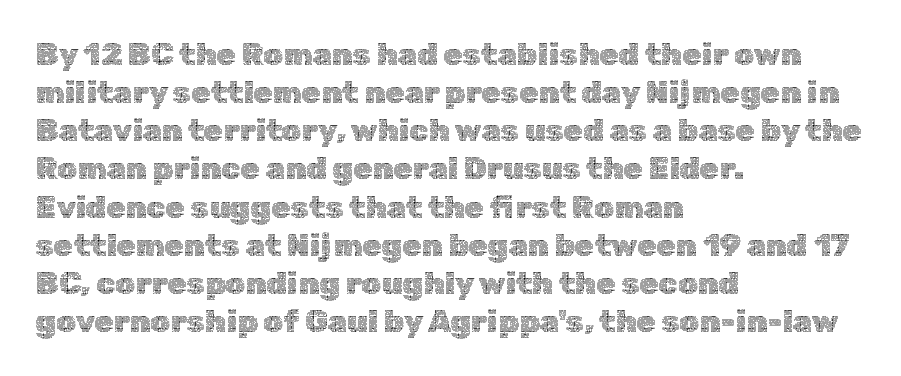
{"italic": "no", "bold": "no", "weight": "thin", "width": "normal", "x_height": "medium", "monospaced": "no", "underline": "no", "align": "left", "line_spacing_ratio": 1.23, "letter_spacing": "normal", "letter_spacing_em": 0.0, "glyph_px": 31}
